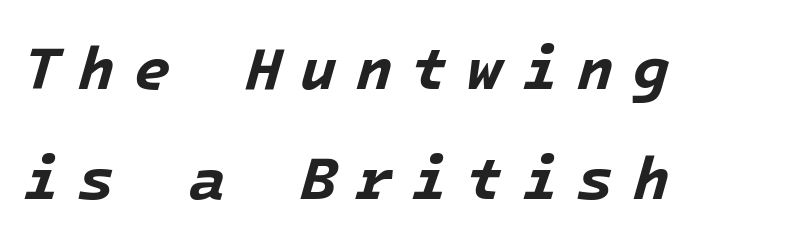
Q: Is the text bold? A: Yes.
Q: Is the text italic (slanted)? A: Yes, it leans right by about 16 degrees.
Q: Is the text underlined? A: No.
Q: How is the paragraph aligned? A: Left-aligned.
Q: Is the spacing between letters normal or unusually wide? A: Unusually wide.
Q: Width (condensed, normal, or wide)? A: Normal.
Q: Stroke contrast? A: Low.
Q: x-height? A: Medium.
